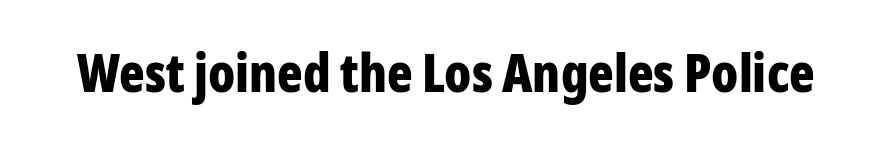
{"serif": "no", "italic": "no", "bold": "yes", "weight": "bold", "width": "condensed", "stroke_contrast": "low", "x_height": "medium", "monospaced": "no", "underline": "no", "letter_spacing": "normal", "letter_spacing_em": 0.0, "glyph_px": 53}
